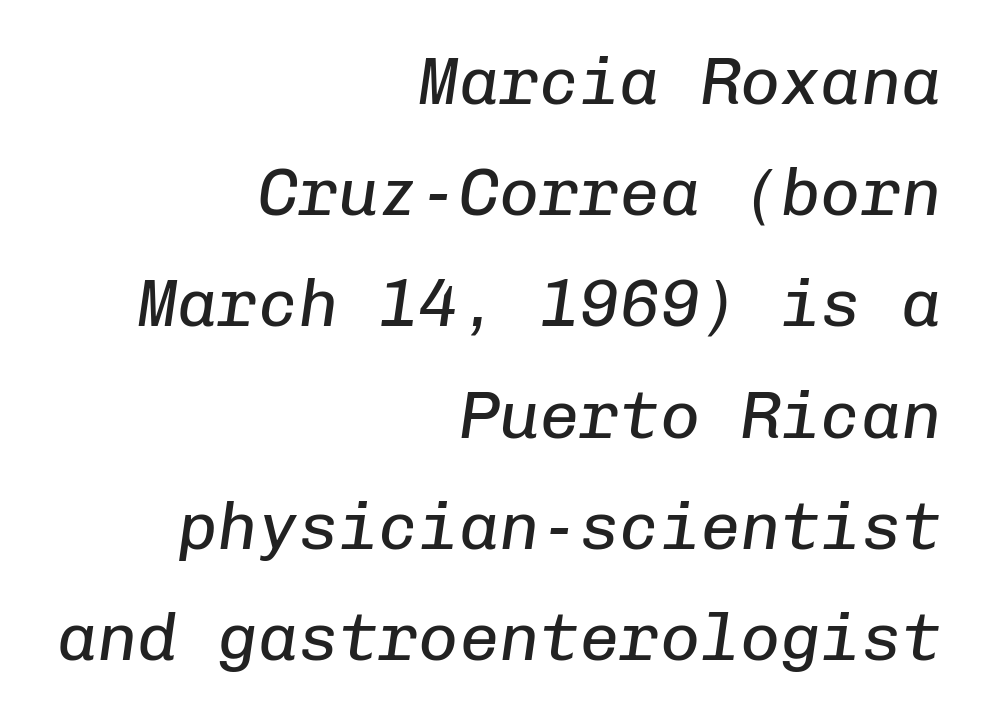
Monospaced: the letters line up in strict vertical columns. Here the glyphs are tracked normally, forming tight word shapes. Does the lettering tilt? It does — this is italic. Weight: not bold — regular or lighter. The passage shown is not underscored anywhere. Honestly, the row spacing looks completely unremarkable.
